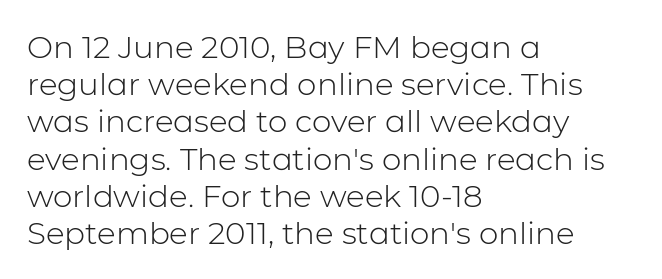
You could not count columns in this text — the font is proportionally spaced. The gaps between neighbouring characters are ordinary and unremarkable. Summary of weight: not heavy and not bold. The paragraph shown leans on its left margin.
